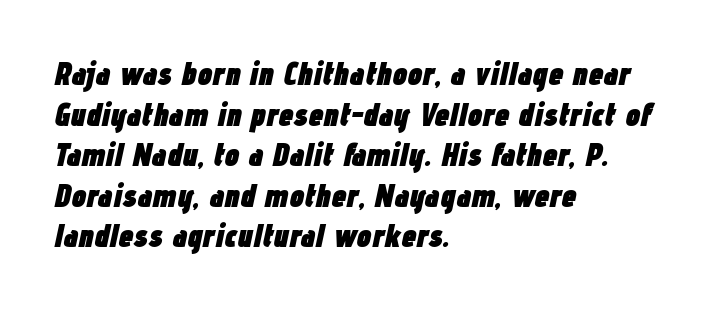
{"italic": "yes", "lean": "right", "slant_degrees": 12, "bold": "yes", "weight": "heavy", "width": "condensed", "stroke_contrast": "low", "x_height": "medium", "monospaced": "no", "underline": "no", "align": "left", "line_spacing_ratio": 1.23, "letter_spacing": "normal", "letter_spacing_em": 0.0, "glyph_px": 33}
